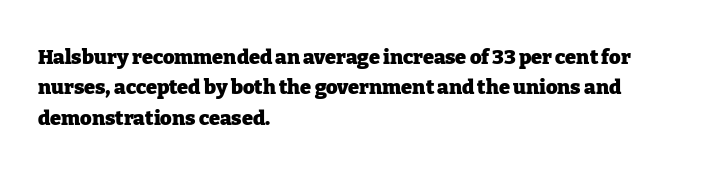
The image shows 20 px bold type, upright; set left-aligned, normal line spacing (1.52x), normal letter spacing, not underlined.
